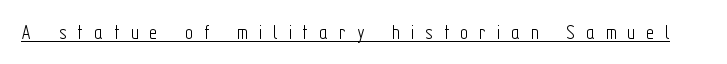
The image shows 22 px text type, upright; set unusually wide letter spacing (+0.49 em), underlined.
